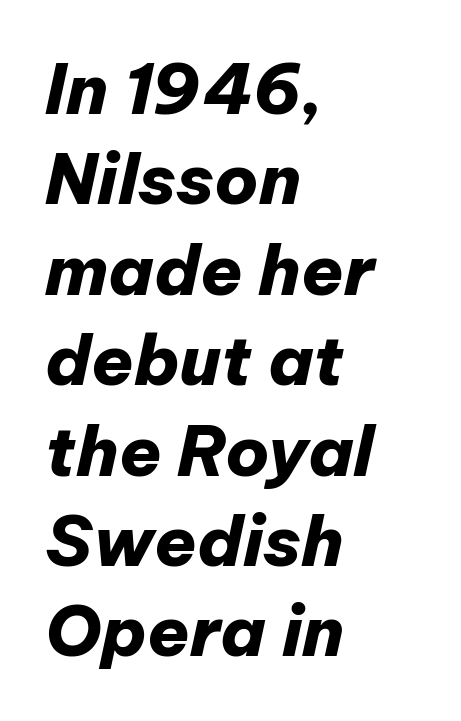
The image shows 69 px heavy type, italic (leaning right); set left-aligned, normal line spacing (1.31x), normal letter spacing, not underlined; low stroke contrast and a medium x-height.
